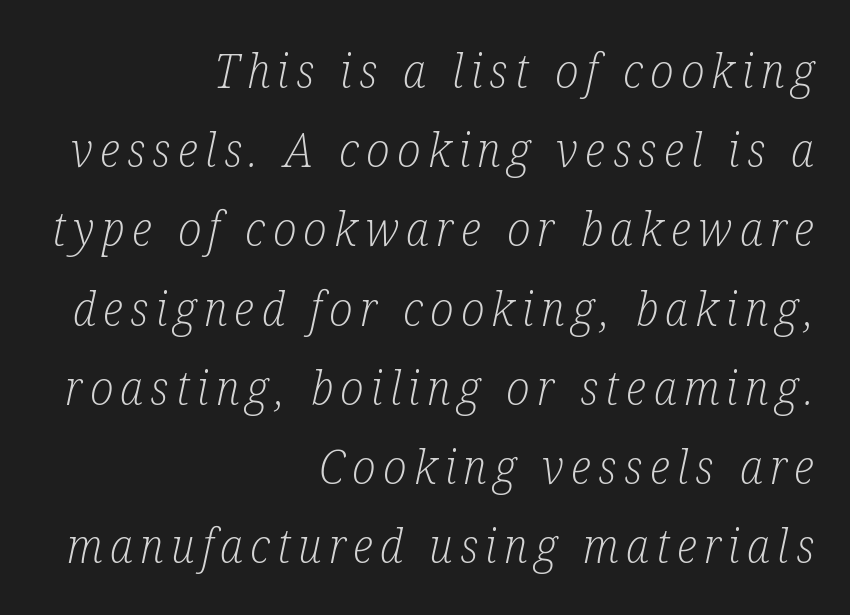
Q: Is the text bold? A: No.
Q: Is the text italic (slanted)? A: Yes, it leans right by about 12 degrees.
Q: Is the typeface a serif or a sans-serif typeface? A: Serif.
Q: Is the text underlined? A: No.
Q: How is the paragraph aligned? A: Right-aligned.
Q: Is the spacing between lines tight, normal or loose? A: Normal.
Q: Width (condensed, normal, or wide)? A: Condensed.
Q: Stroke contrast? A: Low.
Q: x-height? A: Medium.
Q: Monospaced? A: No.
